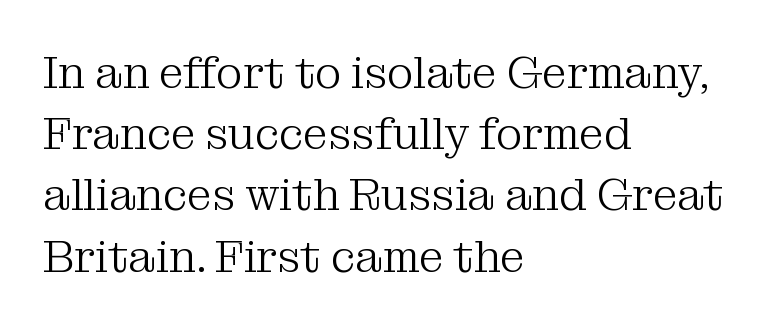
{"serif": "yes", "italic": "no", "bold": "no", "weight": "light", "width": "normal", "stroke_contrast": "medium", "x_height": "medium", "monospaced": "no", "underline": "no", "align": "left", "line_spacing": "normal", "line_spacing_ratio": 1.36, "letter_spacing": "normal", "letter_spacing_em": 0.0, "glyph_px": 45}
